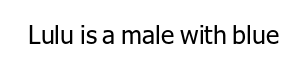
Q: Is the text bold? A: No.
Q: Is the text italic (slanted)? A: No, it is upright.
Q: Is the text underlined? A: No.
Q: Is the spacing between letters normal or unusually wide? A: Normal.
